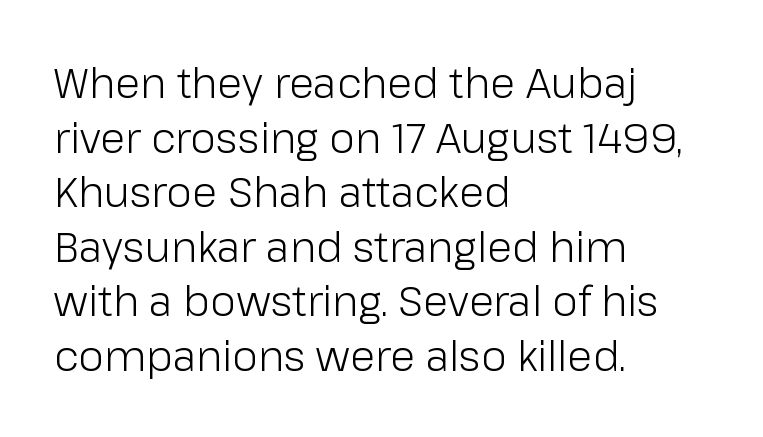
The image shows 41 px light sans-serif type, upright; set left-aligned, normal line spacing (1.33x), normal letter spacing, not underlined; low stroke contrast and a medium x-height.
